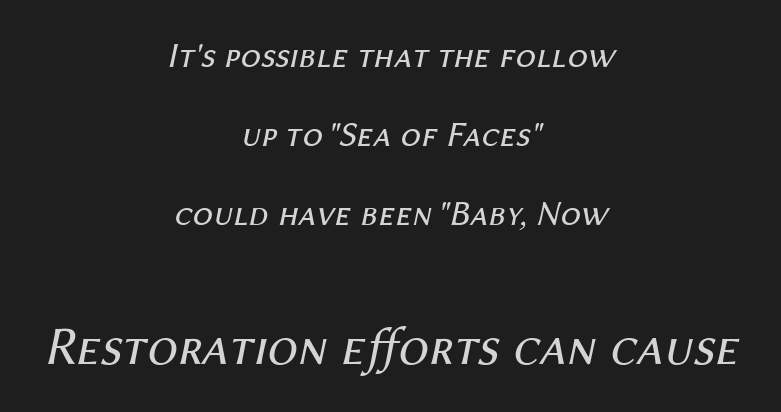
{"italic": "yes", "lean": "right", "slant_degrees": 12, "bold": "no", "weight": "regular", "width": "normal", "stroke_contrast": "medium", "x_height": "medium", "monospaced": "no", "underline": "no", "align": "center", "line_spacing": "loose", "line_spacing_ratio": 2.2, "letter_spacing": "normal", "letter_spacing_em": 0.0, "larger_block": "second", "size_ratio": 1.5, "glyph_px": 54}
